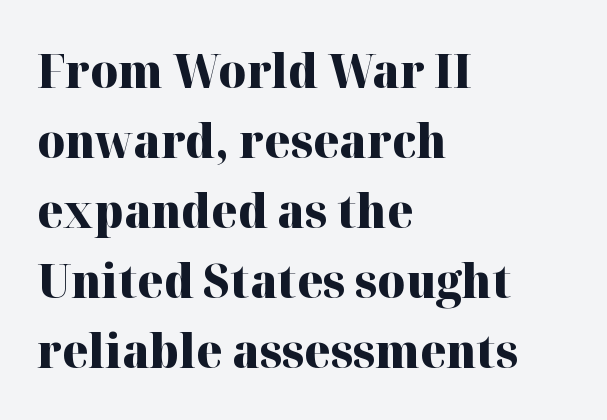
Q: Is the text bold? A: Yes.
Q: Is the text italic (slanted)? A: No, it is upright.
Q: Is the typeface a serif or a sans-serif typeface? A: Serif.
Q: Is the text underlined? A: No.
Q: How is the paragraph aligned? A: Left-aligned.
Q: Is the spacing between letters normal or unusually wide? A: Normal.
Q: Is the spacing between lines tight, normal or loose? A: Normal.
Q: Width (condensed, normal, or wide)? A: Normal.
Q: Stroke contrast? A: High.
Q: x-height? A: Medium.
Q: Monospaced? A: No.
